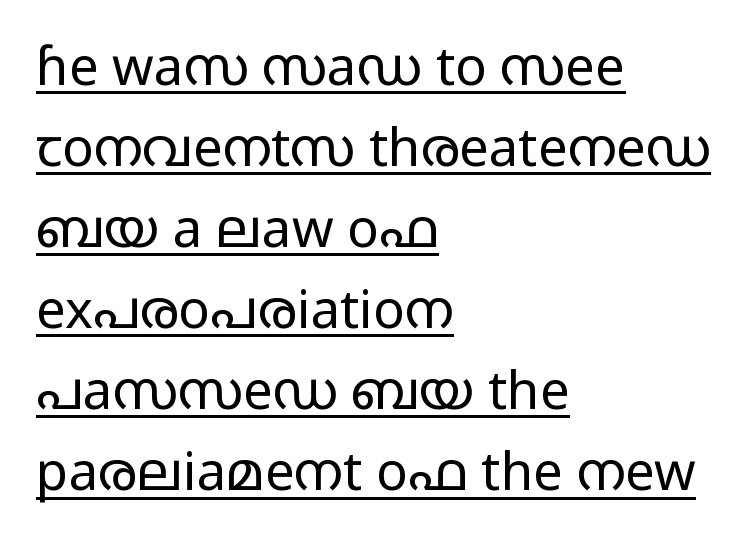
What decoration does the sample have? An underline. Is this a sans? Yes — the strokes have no serifs. Does the copy run flush right? No — it runs flush left. Is the stroke heavy? The answer is a plain regular-or-lighter. There is no visible air inserted between adjacent glyphs. What's the leading like? Ordinary, nothing unusual.
